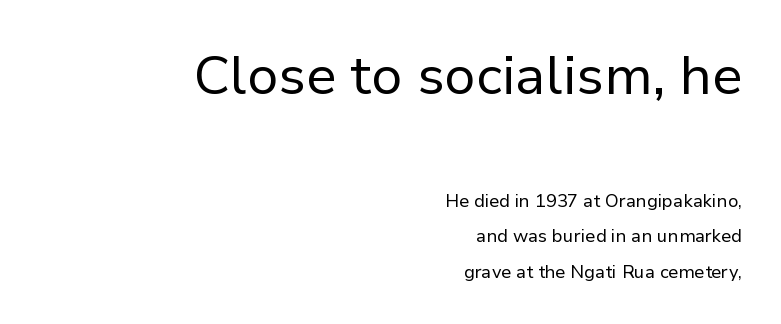
Stroke thickness stays within the range of a standard reading face or lighter. Do the characters align in a grid? No, the font is proportional. Observe the ordinary spacing: letters are neighbours, not strangers. The specimen omits any rule beneath the text block's lines. Vertically, the passage feels expansive, rows floating well apart. This sample uses an upright cut, with every glyph sitting square on the baseline.
